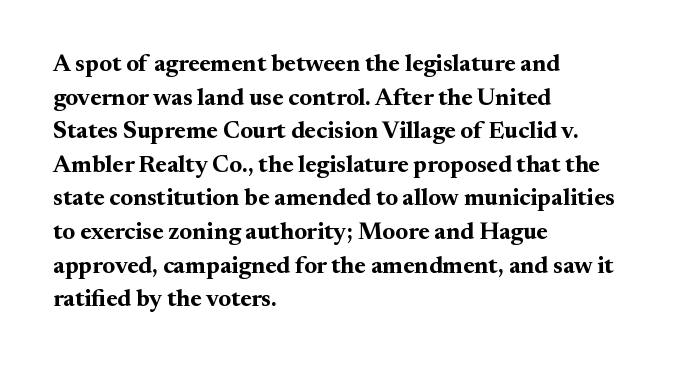
{"italic": "no", "bold": "yes", "underline": "no", "align": "left", "line_spacing": "normal", "line_spacing_ratio": 1.4, "letter_spacing": "normal", "letter_spacing_em": 0.0, "glyph_px": 24}
